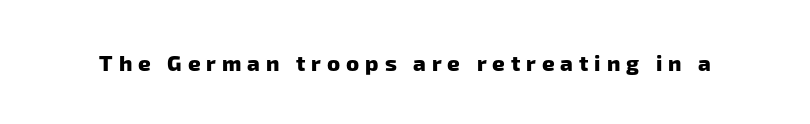
Words appear elongated and porous because spacing is wide. Strong, thick strokes mark this as bold type. Glance below the letters and you will spot only blank space.
